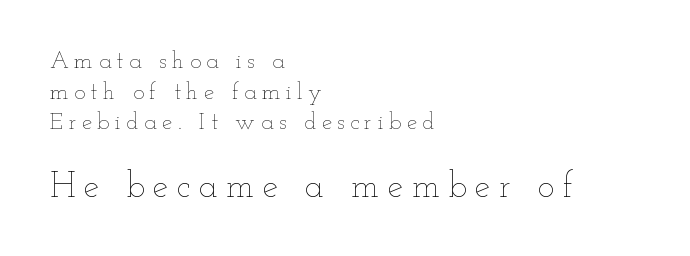
Q: Is the text bold? A: No.
Q: Is the text italic (slanted)? A: No, it is upright.
Q: Is the text underlined? A: No.
Q: How is the paragraph aligned? A: Left-aligned.
Q: Is the spacing between letters normal or unusually wide? A: Unusually wide.
Q: Is the spacing between lines tight, normal or loose? A: Normal.
Q: Which block of text is set in a larger size, the first (top) or the second (bottom)? A: The second (bottom) one.
Q: Width (condensed, normal, or wide)? A: Wide.
Q: Stroke contrast? A: Low.
Q: x-height? A: Small.
Q: Monospaced? A: No.
